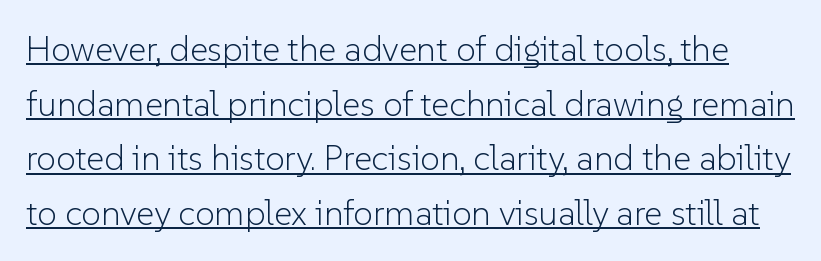
Tracking value appears to be zero — textbook default spacing. What decoration does the sample have? An underline. This rendering employs a face without finishing strokes, i.e., a sans-serif. The line-height multiplier appears to be the usual default. The passage shown is typed in a proportional face where columns would drift. The typography opts for an upright posture over an oblique one.
